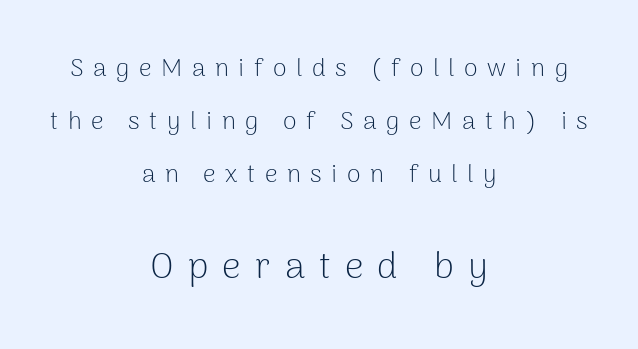
The later block is typeset at a bigger size than the earlier block. Each word looks stretched out because of the extra space between its letters. This block would shrink considerably if given ordinary leading; it's expanded now. Quick note: underline off. These lines are rendered in a variable-pitch font.
